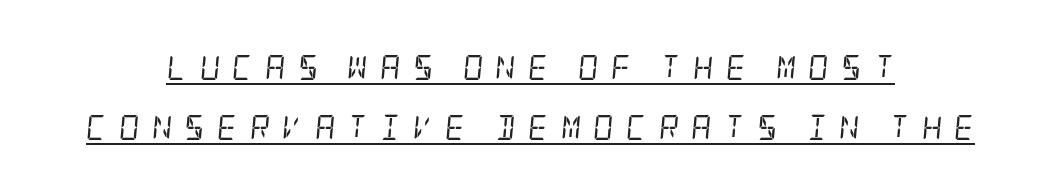
{"italic": "yes", "lean": "right", "slant_degrees": 5, "bold": "no", "underline": "yes", "align": "center", "line_spacing": "loose", "line_spacing_ratio": 2.4, "letter_spacing": "wide", "letter_spacing_em": 0.49, "glyph_px": 25}
